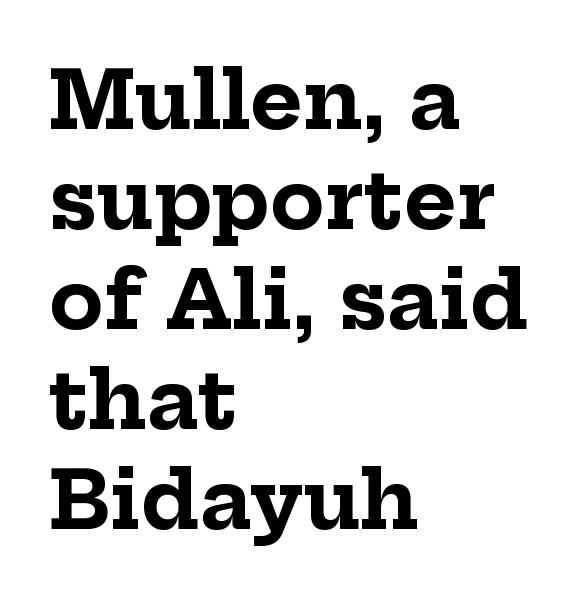
{"serif": "yes", "italic": "no", "bold": "yes", "weight": "bold", "width": "normal", "stroke_contrast": "low", "x_height": "medium", "monospaced": "no", "underline": "no", "align": "left", "line_spacing": "normal", "line_spacing_ratio": 1.25, "letter_spacing": "normal", "letter_spacing_em": 0.0, "glyph_px": 80}
